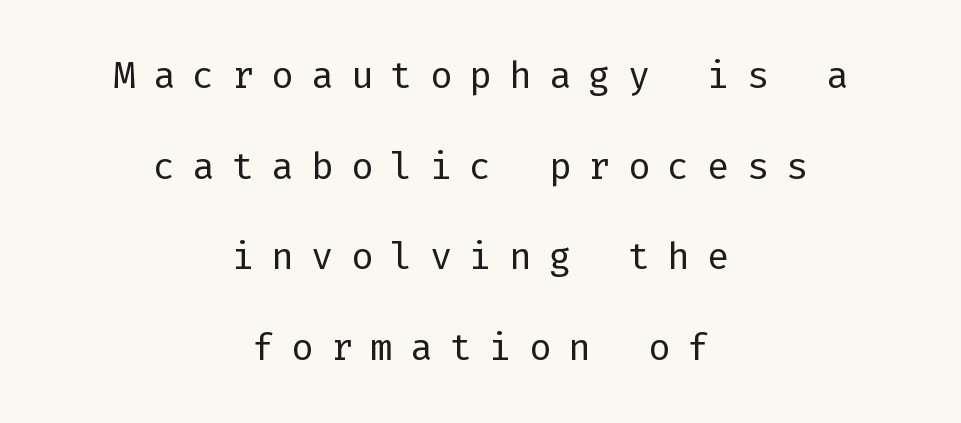
The image shows 37 px regular-weight sans-serif type, upright; set centered, loose line spacing (2.45x), unusually wide letter spacing (+0.47 em), not underlined; low stroke contrast and a medium x-height.
